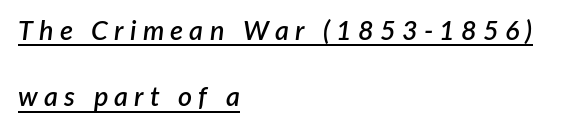
The image shows 27 px text type, italic (leaning right); set left-aligned, loose line spacing (2.46x), unusually wide letter spacing (+0.23 em), underlined.
